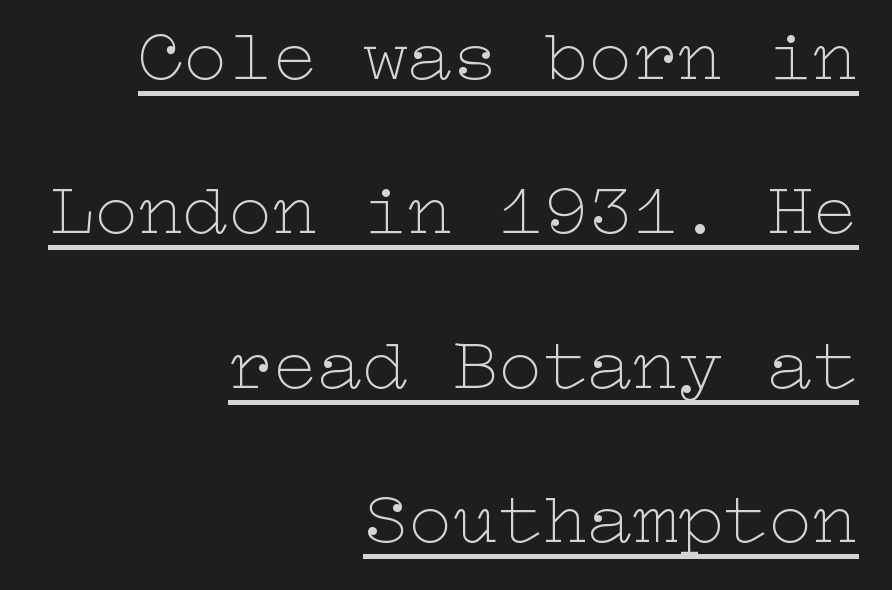
Q: Is the text bold? A: No.
Q: Is the text italic (slanted)? A: No, it is upright.
Q: Is the text underlined? A: Yes.
Q: How is the paragraph aligned? A: Right-aligned.
Q: Is the spacing between letters normal or unusually wide? A: Normal.
Q: Is the spacing between lines tight, normal or loose? A: Loose.
Q: Width (condensed, normal, or wide)? A: Wide.
Q: Stroke contrast? A: Low.
Q: x-height? A: Medium.
